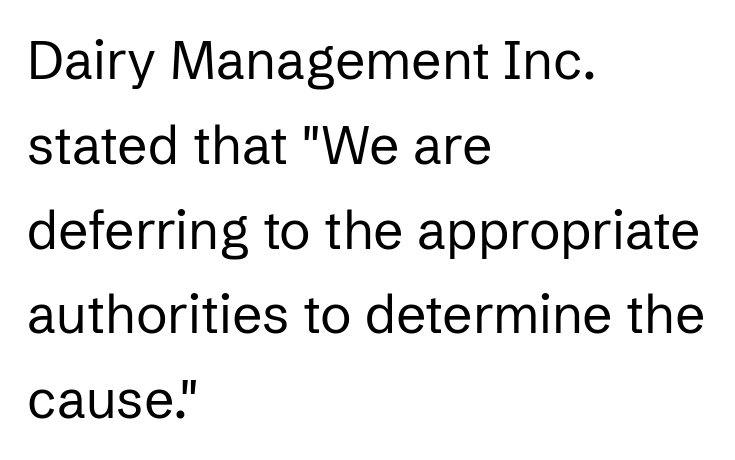
Q: Is the text bold? A: No.
Q: Is the text italic (slanted)? A: No, it is upright.
Q: Is the typeface a serif or a sans-serif typeface? A: Sans-serif.
Q: Is the text underlined? A: No.
Q: How is the paragraph aligned? A: Left-aligned.
Q: Is the spacing between letters normal or unusually wide? A: Normal.
Q: Is the spacing between lines tight, normal or loose? A: Normal.
Q: Width (condensed, normal, or wide)? A: Normal.
Q: Stroke contrast? A: Low.
Q: x-height? A: Medium.
Q: Monospaced? A: No.
